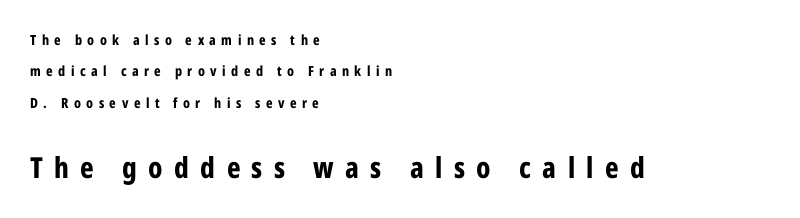
Q: Is the text bold? A: Yes.
Q: Is the text italic (slanted)? A: No, it is upright.
Q: Is the typeface a serif or a sans-serif typeface? A: Sans-serif.
Q: Is the text underlined? A: No.
Q: How is the paragraph aligned? A: Left-aligned.
Q: Is the spacing between letters normal or unusually wide? A: Unusually wide.
Q: Is the spacing between lines tight, normal or loose? A: Loose.
Q: Which block of text is set in a larger size, the first (top) or the second (bottom)? A: The second (bottom) one.
Q: Width (condensed, normal, or wide)? A: Condensed.
Q: Stroke contrast? A: Low.
Q: x-height? A: Medium.
Q: Monospaced? A: No.
